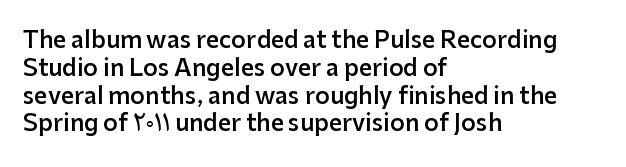
The image shows 23 px text type, upright; set left-aligned, line spacing 1.21x, normal letter spacing, not underlined.
